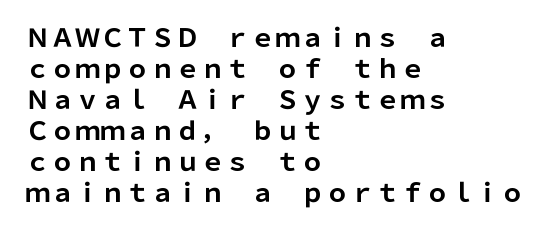
You'd pick this weight for a headline — it's a proper bold. Upright lettering throughout. Nothing unusual about the tracking: characters are spaced as the font intends. Check the space under the baseline: it is left empty.
